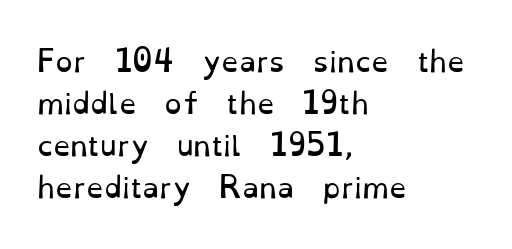
The image shows 28 px regular-weight type, upright; set left-aligned, normal line spacing (1.5x), normal letter spacing, not underlined; low stroke contrast and a small x-height.
